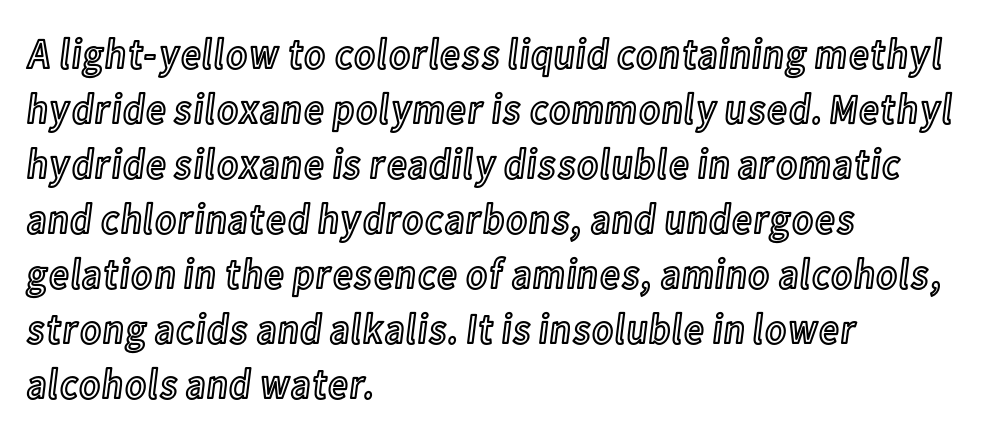
Q: Is the text italic (slanted)? A: Yes.
Q: Is the text underlined? A: No.
Q: How is the paragraph aligned? A: Left-aligned.
Q: Is the spacing between letters normal or unusually wide? A: Normal.
Q: Is the spacing between lines tight, normal or loose? A: Normal.
Q: Width (condensed, normal, or wide)? A: Condensed.
Q: x-height? A: Medium.
Q: Monospaced? A: No.
